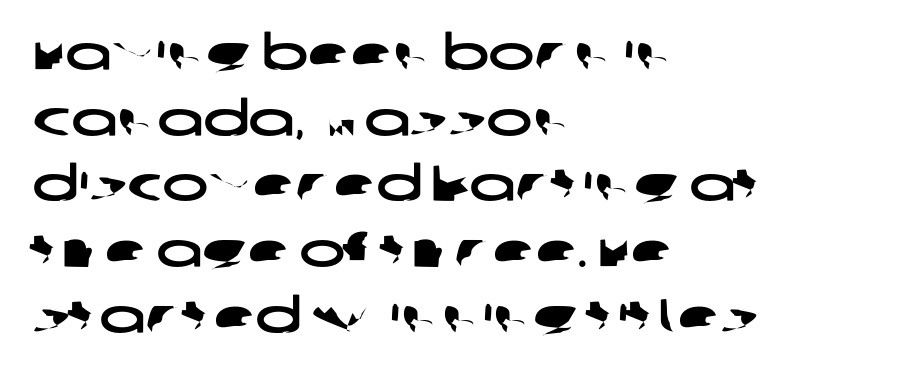
The string is rendered with underlining switched off. Character widths vary here, with narrow letters taking less room than wide ones. Font category for this specimen: sans-serif. Horizontal bands of white between lines are of average thickness.
